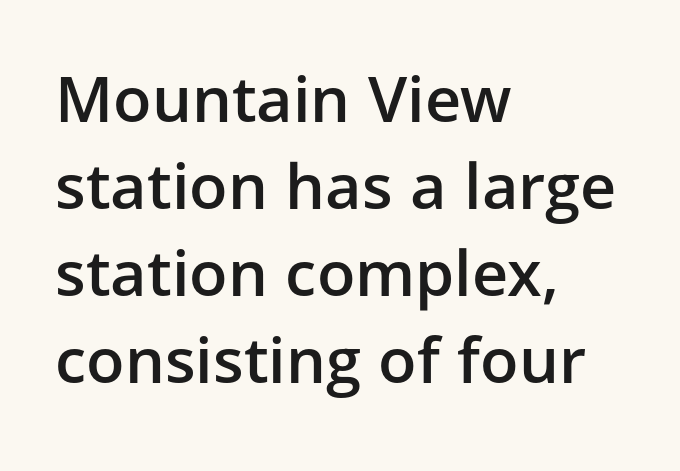
The image shows 63 px semibold sans-serif type, upright; set left-aligned, normal line spacing (1.38x), normal letter spacing, not underlined; low stroke contrast and a medium x-height.
